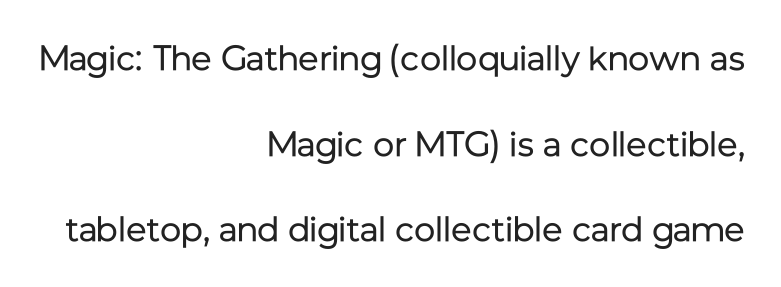
Each row of text sits above clean, open space. The cut favours lightness, reaching ordinary text weight at its darkest. Classification — sans serif. A typesetter would call this zero additional tracking. This sample is right-justified, so line beginnings fall wherever the words allow. Do the characters align in a grid? No, the font is proportional.
